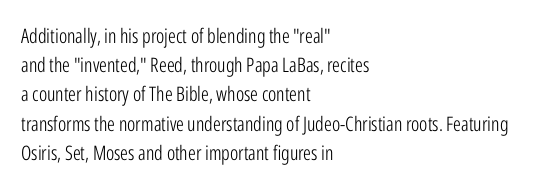
Q: Is the text bold? A: No.
Q: Is the text italic (slanted)? A: No, it is upright.
Q: Is the text underlined? A: No.
Q: How is the paragraph aligned? A: Left-aligned.
Q: Is the spacing between letters normal or unusually wide? A: Normal.
Q: Is the spacing between lines tight, normal or loose? A: Normal.
